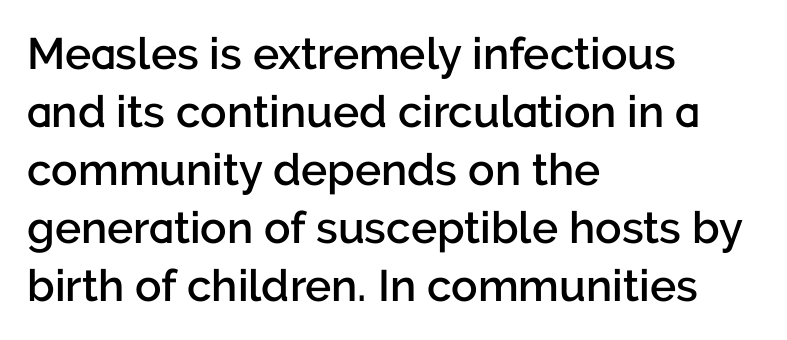
Students, observe: this is what conventionally led text looks like. The typesetter chose a ragged-right arrangement here. Check under the words: just untouched page. Examine the stroke ends and you'll find no serifs. The lettering stays uniformly vertical, giving the passage a roman look.
